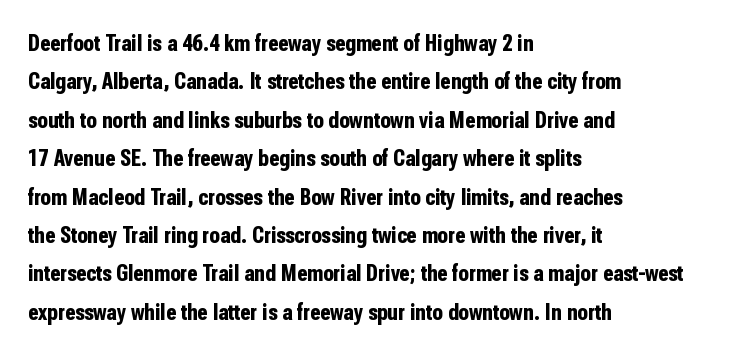
The image shows 24 px bold type, upright; set left-aligned, normal line spacing (1.6x), normal letter spacing, not underlined.
